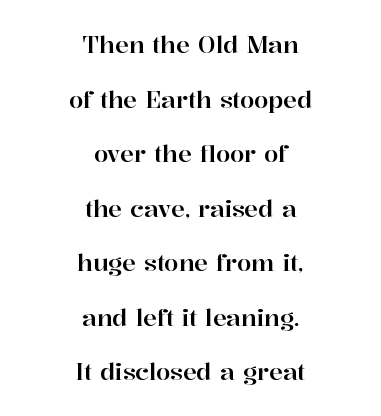
The image shows 23 px text type, upright; set centered, loose line spacing (2.37x), normal letter spacing, not underlined.
